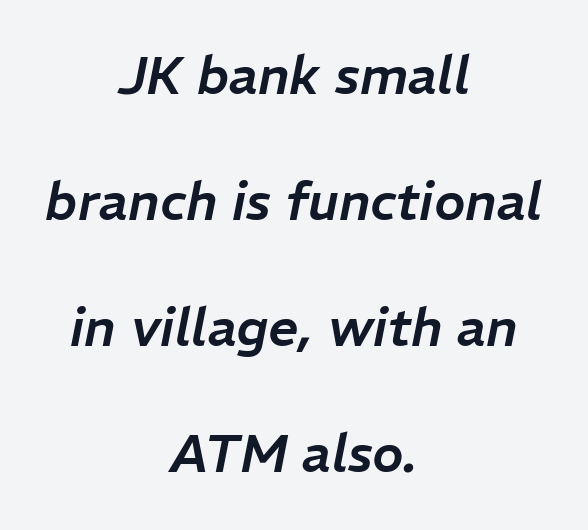
Q: Is the text italic (slanted)? A: Yes, it leans right by about 11 degrees.
Q: Is the text underlined? A: No.
Q: How is the paragraph aligned? A: Centered.
Q: Is the spacing between letters normal or unusually wide? A: Normal.
Q: Is the spacing between lines tight, normal or loose? A: Loose.
Q: Width (condensed, normal, or wide)? A: Normal.
Q: Stroke contrast? A: Low.
Q: x-height? A: Medium.
Q: Monospaced? A: No.
